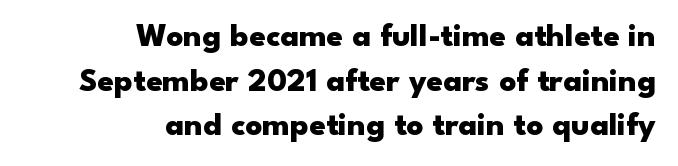
Q: Is the text bold? A: Yes.
Q: Is the text italic (slanted)? A: No, it is upright.
Q: Is the typeface a serif or a sans-serif typeface? A: Sans-serif.
Q: Is the text underlined? A: No.
Q: How is the paragraph aligned? A: Right-aligned.
Q: Is the spacing between letters normal or unusually wide? A: Normal.
Q: Is the spacing between lines tight, normal or loose? A: Normal.
Q: Width (condensed, normal, or wide)? A: Wide.
Q: Stroke contrast? A: Low.
Q: x-height? A: Small.
Q: Monospaced? A: No.
